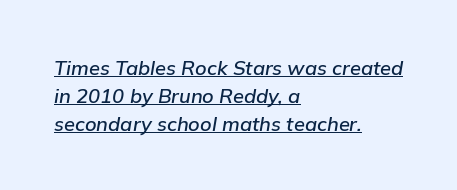
{"italic": "yes", "lean": "right", "slant_degrees": 9, "underline": "yes", "align": "left", "line_spacing": "normal", "line_spacing_ratio": 1.4, "letter_spacing": "normal", "letter_spacing_em": 0.0, "glyph_px": 20}
